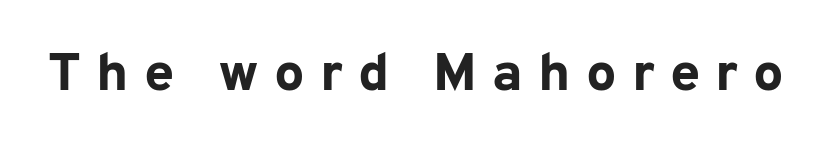
{"serif": "no", "italic": "no", "bold": "yes", "weight": "bold", "width": "normal", "stroke_contrast": "low", "x_height": "medium", "monospaced": "no", "underline": "no", "letter_spacing": "wide", "letter_spacing_em": 0.28, "glyph_px": 54}
